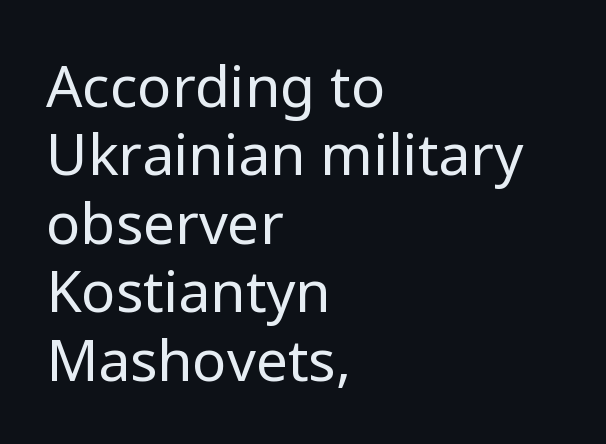
The image shows 57 px regular-weight sans-serif type, upright; set left-aligned, line spacing 1.2x, normal letter spacing, not underlined; low stroke contrast and a medium x-height.
